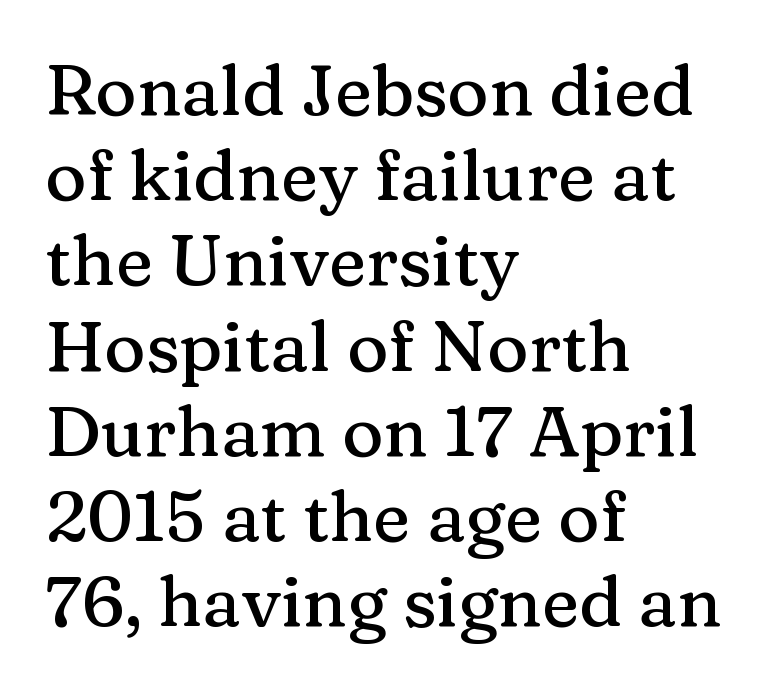
{"serif": "yes", "italic": "no", "width": "normal", "stroke_contrast": "medium", "x_height": "medium", "monospaced": "no", "underline": "no", "align": "left", "line_spacing_ratio": 1.2, "letter_spacing": "normal", "letter_spacing_em": 0.0, "glyph_px": 71}
